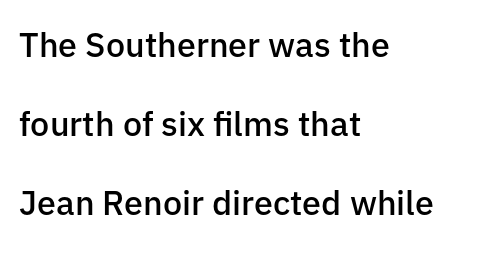
A semibold gives these letters moderate extra thickness, short of bold. Italic? Not at all — the glyphs are vertical. Left-aligned paragraph, ragged on the right. Looks like regular typesetting: each glyph gets only the width it needs. If you measured baseline to baseline, you'd find a long distance.
